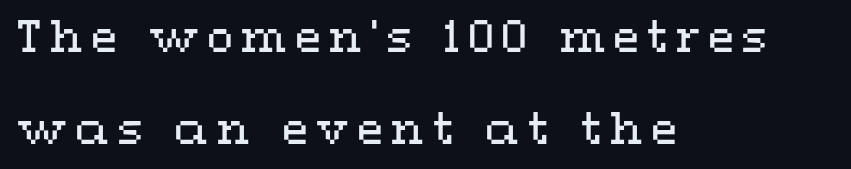
The image shows 43 px regular-weight, wide type, upright; set left-aligned, loose line spacing (2.15x), not underlined; medium stroke contrast and a medium x-height.
